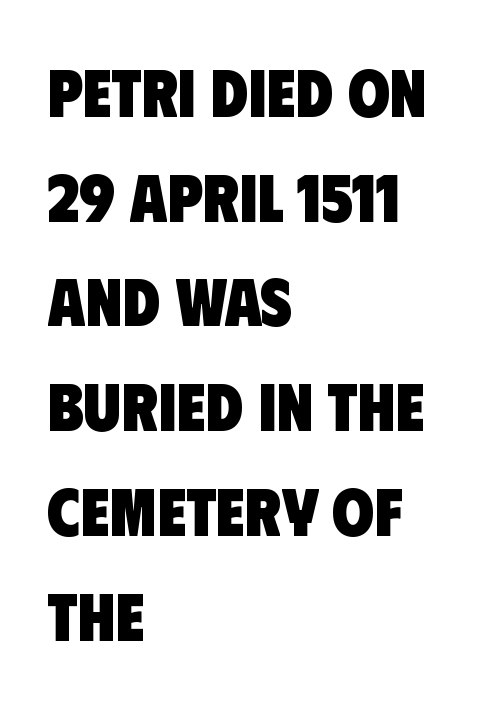
The image shows 68 px heavy, condensed sans-serif type; set left-aligned, normal line spacing (1.54x), normal letter spacing, not underlined; low stroke contrast and a large x-height.
